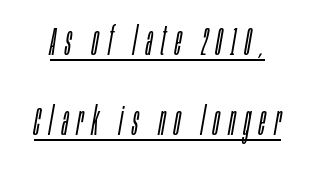
{"italic": "yes", "lean": "right", "slant_degrees": 10, "bold": "no", "weight": "light", "width": "condensed", "stroke_contrast": "low", "x_height": "large", "monospaced": "no", "underline": "yes", "line_spacing": "loose", "line_spacing_ratio": 2.06, "letter_spacing": "wide", "letter_spacing_em": 0.23, "glyph_px": 39}
